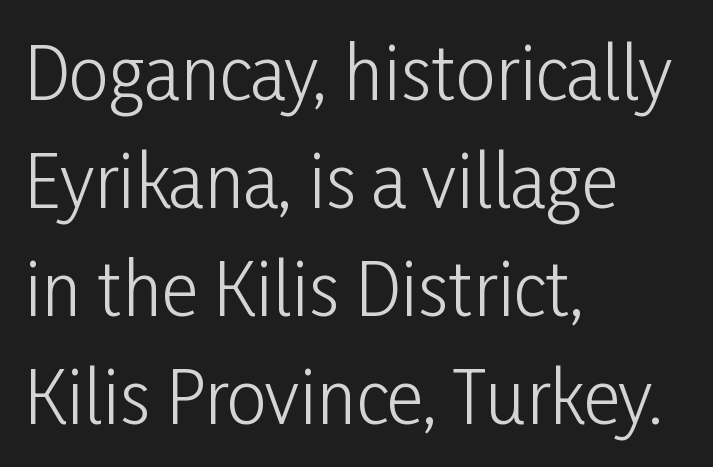
{"serif": "no", "italic": "no", "bold": "no", "weight": "light", "width": "condensed", "stroke_contrast": "low", "x_height": "medium", "monospaced": "no", "underline": "no", "align": "left", "line_spacing": "normal", "line_spacing_ratio": 1.52, "letter_spacing": "normal", "letter_spacing_em": 0.0, "glyph_px": 71}
